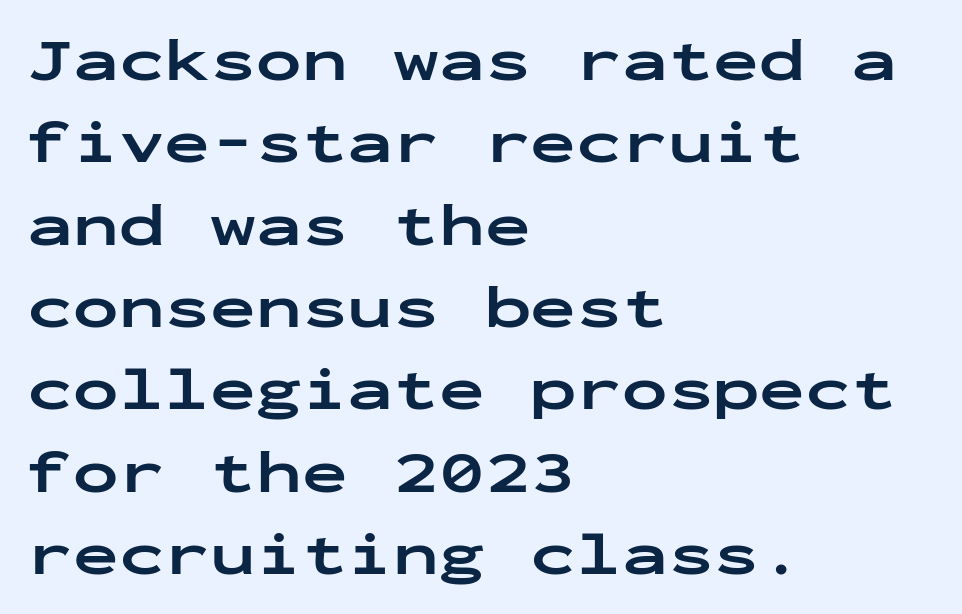
The image shows 61 px bold, wide sans-serif type, upright, monospaced; set left-aligned, normal line spacing (1.35x), normal letter spacing, not underlined; low stroke contrast and a medium x-height.
